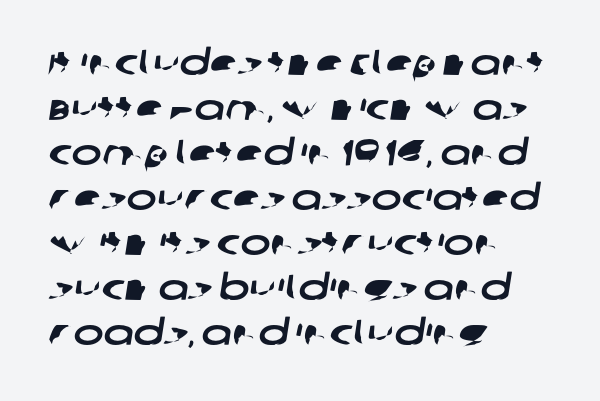
The letterforms sit shoulder to shoulder at normal distance. The foot of each line stays bare and open. A classic flush-left, rag-right setting is used for this passage. The space between consecutive lines is moderate.
